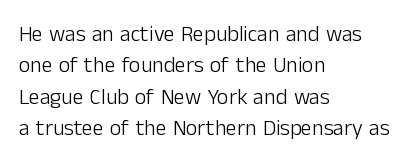
The image shows 22 px text type, upright; set left-aligned, normal line spacing (1.43x), normal letter spacing, not underlined.
